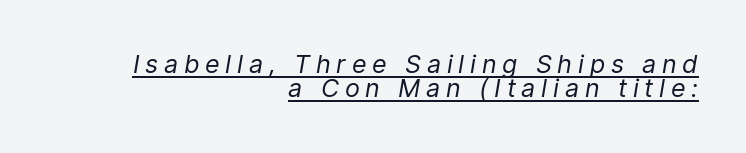
Q: Is the text bold? A: No.
Q: Is the text italic (slanted)? A: Yes, it leans right by about 9 degrees.
Q: Is the text underlined? A: Yes.
Q: How is the paragraph aligned? A: Right-aligned.
Q: Is the spacing between letters normal or unusually wide? A: Unusually wide.
Q: Is the spacing between lines tight, normal or loose? A: Tight.
